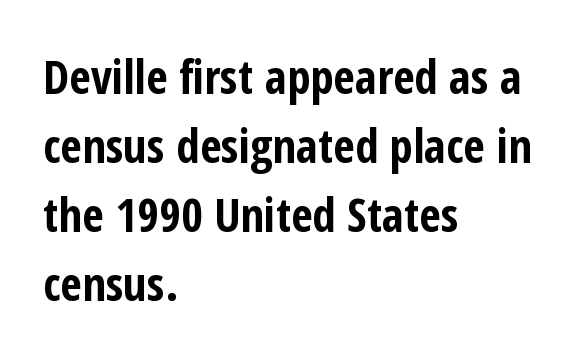
The face used here is a sans, in the tradition of grotesques and geometrics. Clear beneath every line of the passage. Compared with an ordinary text face, these strokes are far heavier — a full bold. A typesetter would call this proportional, since set widths differ per character.
